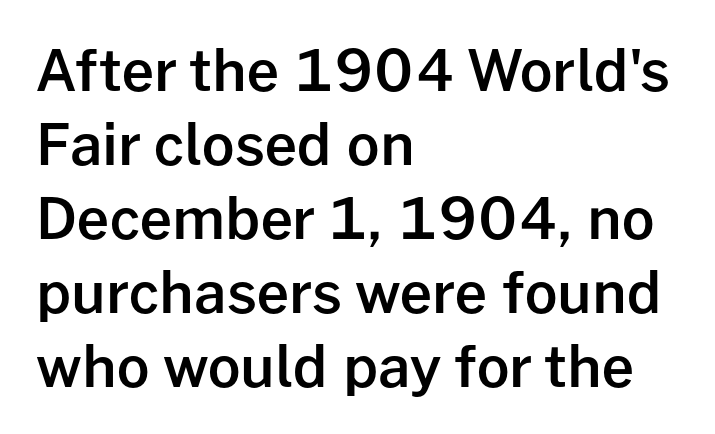
Q: Is the text bold? A: Semi-bold.
Q: Is the text italic (slanted)? A: No, it is upright.
Q: Is the typeface a serif or a sans-serif typeface? A: Sans-serif.
Q: Is the text underlined? A: No.
Q: How is the paragraph aligned? A: Left-aligned.
Q: Is the spacing between letters normal or unusually wide? A: Normal.
Q: Is the spacing between lines tight, normal or loose? A: Normal.
Q: Width (condensed, normal, or wide)? A: Normal.
Q: Stroke contrast? A: Low.
Q: x-height? A: Medium.
Q: Monospaced? A: No.
